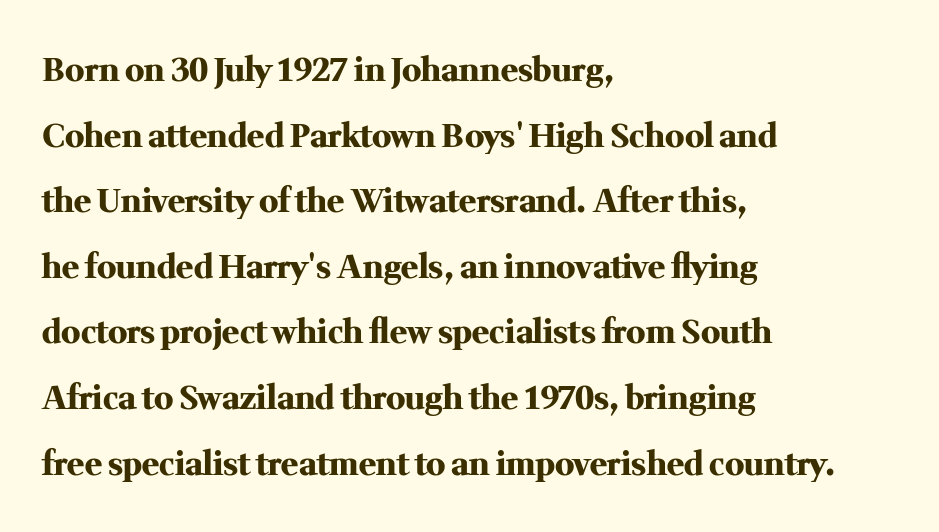
The foot of each line stays bare and open. Reading down the column, the eye jumps a long way to each next line. A typesetter would label this face a serif. Students, this is bold: see how much ink each stroke carries.
